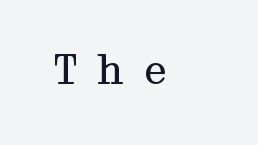
Q: Is the text bold? A: No.
Q: Is the text italic (slanted)? A: No, it is upright.
Q: Is the typeface a serif or a sans-serif typeface? A: Serif.
Q: Is the text underlined? A: No.
Q: Is the spacing between letters normal or unusually wide? A: Unusually wide.
Q: Width (condensed, normal, or wide)? A: Wide.
Q: Stroke contrast? A: Medium.
Q: x-height? A: Medium.
